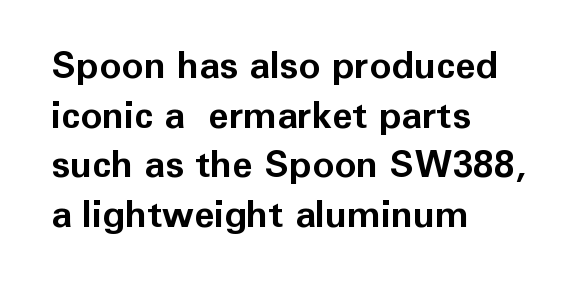
The image shows 37 px bold sans-serif type, upright; set left-aligned, normal line spacing (1.34x), normal letter spacing, not underlined; low stroke contrast and a medium x-height.
